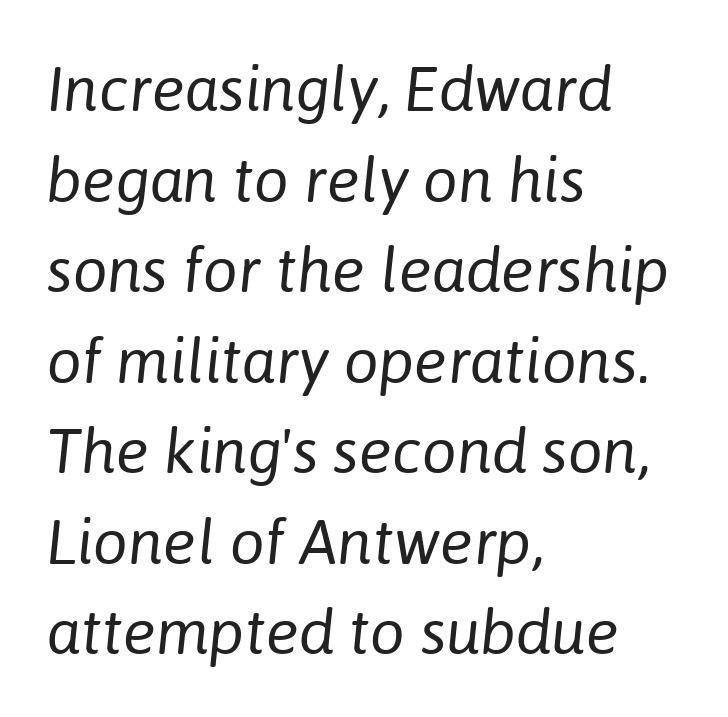
Spacing verdict: proportional, widths tailored to each character. Is the letter spacing exaggerated? No — it looks like the ordinary default. Left-aligned paragraph, ragged on the right. Looking at the ascenders, they clearly lean. Glance below the letters and you will spot only blank space. The lines sit at an ordinary, default distance from one another.
